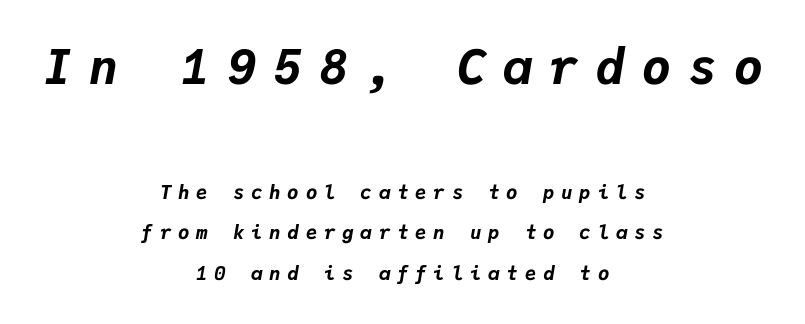
{"italic": "yes", "lean": "right", "slant_degrees": 9, "bold": "yes", "weight": "bold", "width": "normal", "stroke_contrast": "low", "x_height": "medium", "monospaced": "yes", "underline": "no", "align": "center", "line_spacing": "loose", "line_spacing_ratio": 2.15, "letter_spacing": "wide", "letter_spacing_em": 0.36, "larger_block": "first", "size_ratio": 2.53, "glyph_px": 48}
